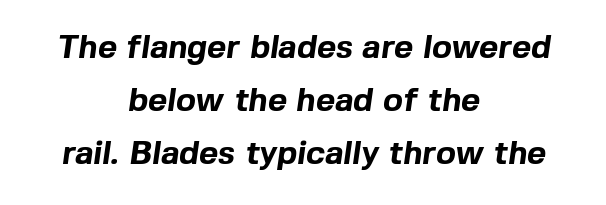
{"serif": "no", "bold": "yes", "weight": "bold", "width": "normal", "x_height": "medium", "monospaced": "no", "underline": "no", "align": "center", "line_spacing": "normal", "line_spacing_ratio": 1.61, "letter_spacing": "normal", "letter_spacing_em": 0.0, "glyph_px": 33}
